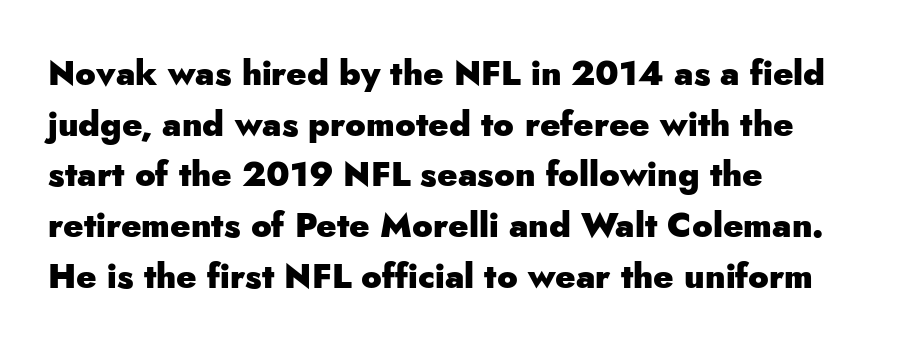
{"serif": "no", "italic": "no", "bold": "yes", "weight": "heavy", "width": "normal", "stroke_contrast": "low", "x_height": "small", "monospaced": "no", "underline": "no", "align": "left", "line_spacing": "normal", "line_spacing_ratio": 1.49, "letter_spacing": "normal", "letter_spacing_em": 0.0, "glyph_px": 34}
